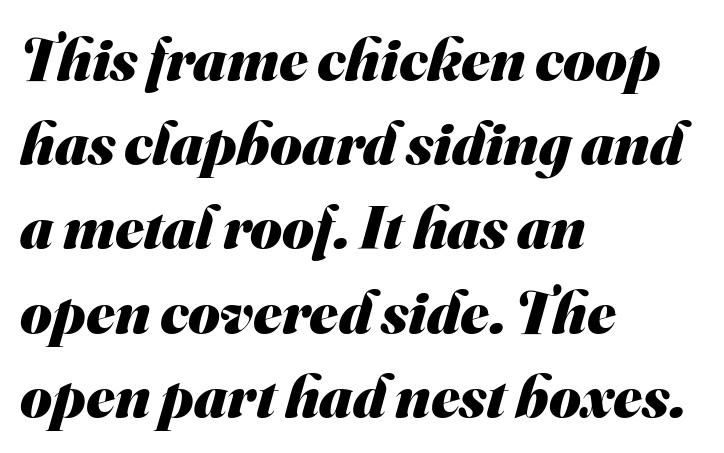
{"serif": "no", "bold": "yes", "weight": "heavy", "width": "normal", "stroke_contrast": "medium", "x_height": "small", "monospaced": "no", "underline": "no", "align": "left", "line_spacing": "normal", "line_spacing_ratio": 1.38, "letter_spacing": "normal", "letter_spacing_em": 0.0, "glyph_px": 61}
